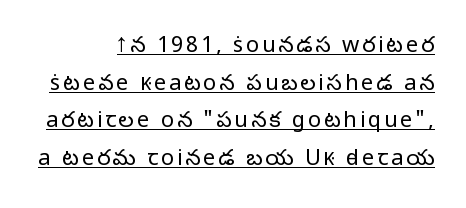
Q: Is the text bold? A: No.
Q: Is the text italic (slanted)? A: No, it is upright.
Q: Is the text underlined? A: Yes.
